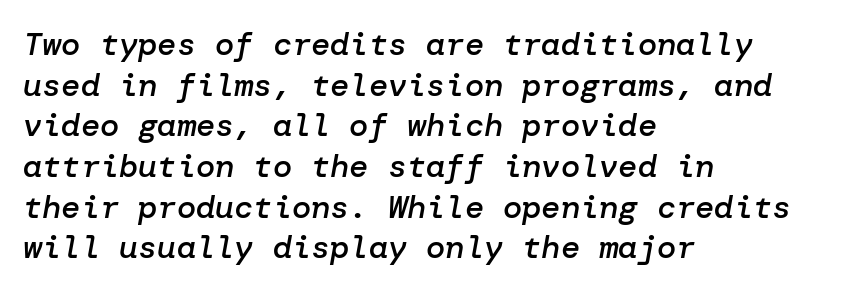
Line spacing here is normal. These lines stack with their left ends in a neat column. Unmarked baselines from the first word to the last. You could call the tracking neutral — neither tight nor loose. Moderately thickened strokes mark this as semibold type. Yep, that's italic — everything's leaning.
